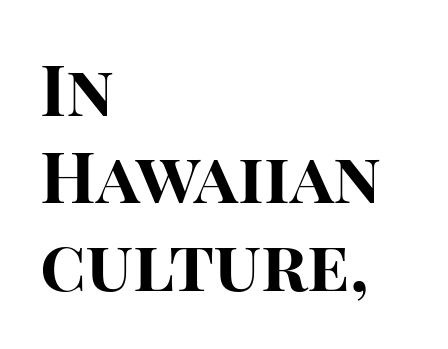
This block has exactly the height ordinary leading produces. Caption: standard tracking, unaltered. The rendering uses natural spacing where letterforms have individual widths. Descenders are the only things crossing below the line. This is the regular roman posture of the typeface. The face used here is a sans, in the tradition of grotesques and geometrics.
